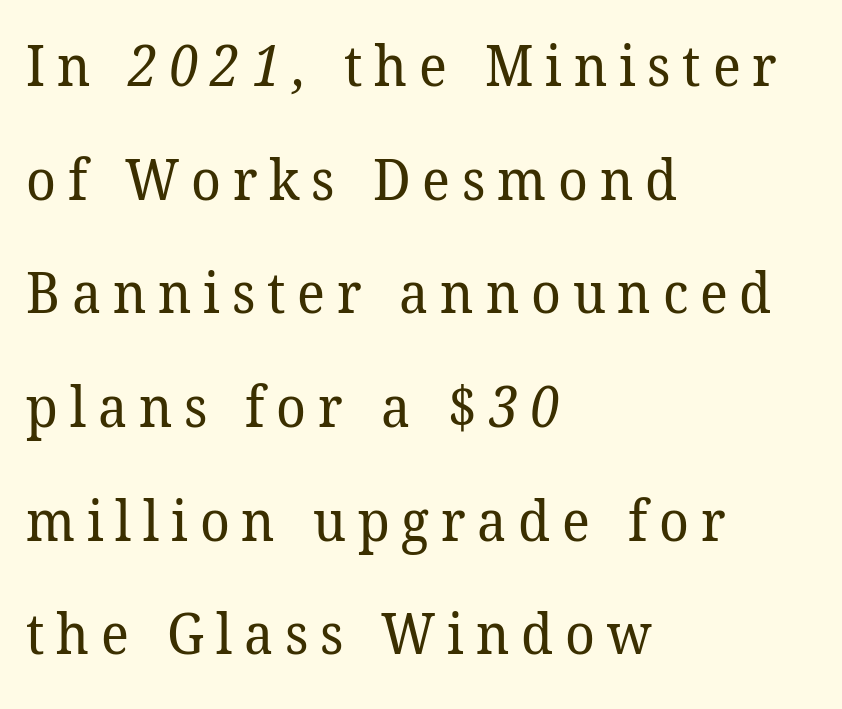
Q: Is the text bold? A: No.
Q: Is the typeface a serif or a sans-serif typeface? A: Serif.
Q: Is the text underlined? A: No.
Q: How is the paragraph aligned? A: Left-aligned.
Q: Is the spacing between letters normal or unusually wide? A: Unusually wide.
Q: Is the spacing between lines tight, normal or loose? A: Loose.
Q: Width (condensed, normal, or wide)? A: Normal.
Q: Stroke contrast? A: Low.
Q: x-height? A: Medium.
Q: Monospaced? A: No.
